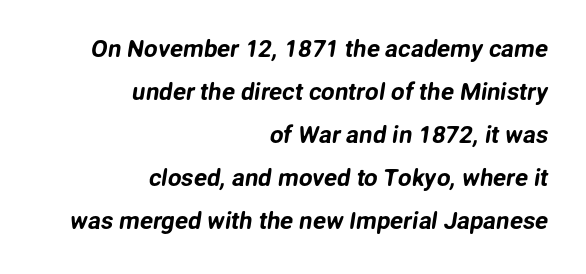
Q: Is the text underlined? A: No.
Q: How is the paragraph aligned? A: Right-aligned.
Q: Is the spacing between letters normal or unusually wide? A: Normal.
